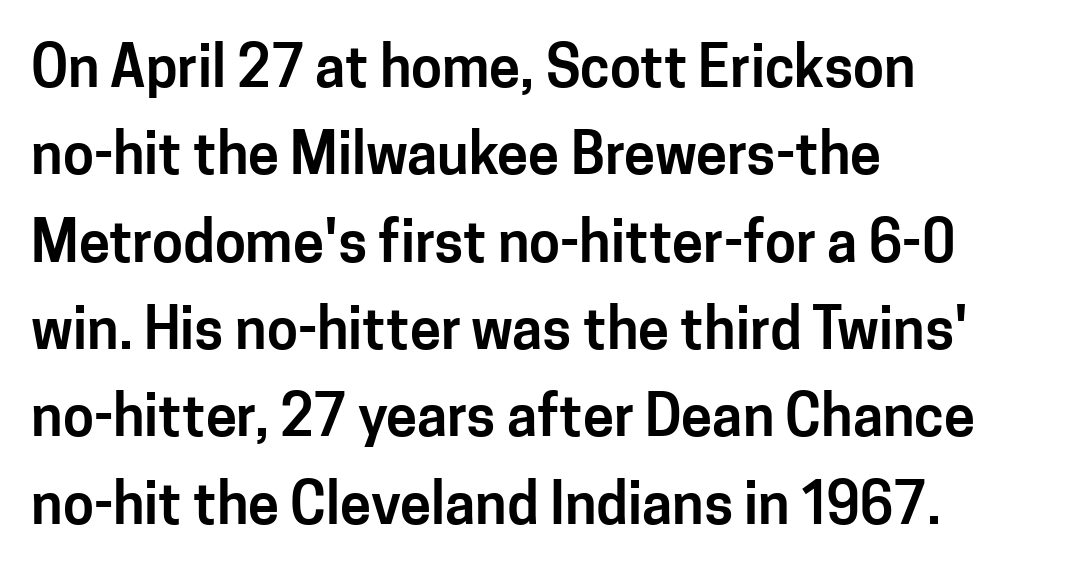
Italic: no, the glyphs are upright roman. Spacing verdict: proportional, widths tailored to each character. Each word holds together tightly as a unit, with standard inter-letter gaps. Anything drawn beneath the words? Only blank space.
